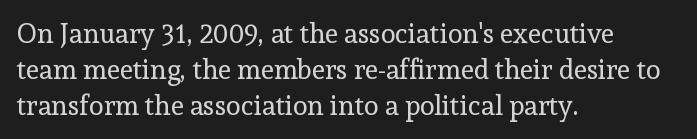
The image shows 27 px text type, upright; set left-aligned, normal line spacing (1.33x), normal letter spacing, not underlined.
